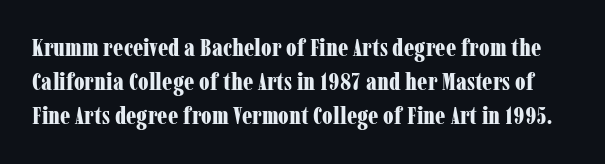
The image shows 25 px bold type, upright; set normal line spacing (1.37x), normal letter spacing, not underlined.
